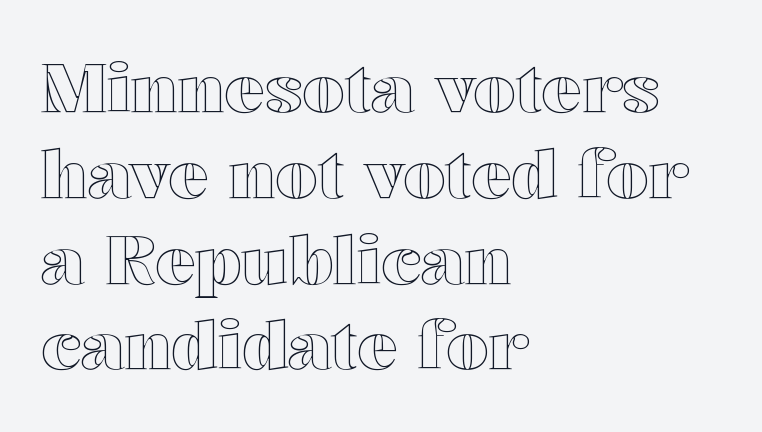
Q: Is the text italic (slanted)? A: No, it is upright.
Q: Is the text underlined? A: No.
Q: How is the paragraph aligned? A: Left-aligned.
Q: Is the spacing between letters normal or unusually wide? A: Normal.
Q: Is the spacing between lines tight, normal or loose? A: Normal.
Q: Width (condensed, normal, or wide)? A: Wide.
Q: x-height? A: Medium.
Q: Monospaced? A: No.
